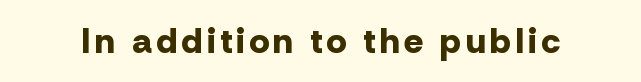
{"serif": "no", "italic": "no", "bold": "yes", "weight": "bold", "width": "normal", "stroke_contrast": "low", "x_height": "medium", "monospaced": "no", "underline": "no", "glyph_px": 36}
